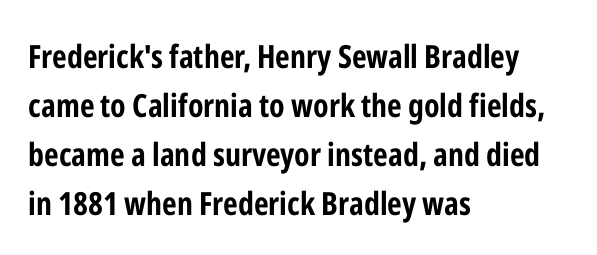
The image shows 32 px bold, condensed sans-serif type, upright; set left-aligned, normal line spacing (1.53x), normal letter spacing, not underlined; low stroke contrast and a medium x-height.
